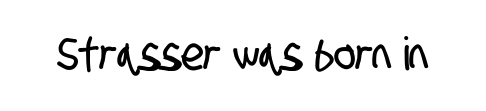
{"serif": "no", "width": "condensed", "stroke_contrast": "low", "x_height": "large", "monospaced": "no", "underline": "no", "letter_spacing": "normal", "letter_spacing_em": 0.0, "glyph_px": 46}
